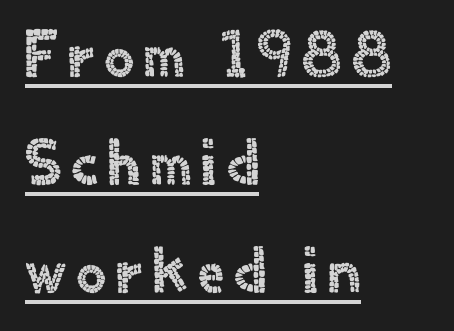
Looks like someone drew a line under every word here. Posture: upright roman. Proportional: the letters do not fall into vertical columns. Caption: multi-line text, flush left, ragged right.
